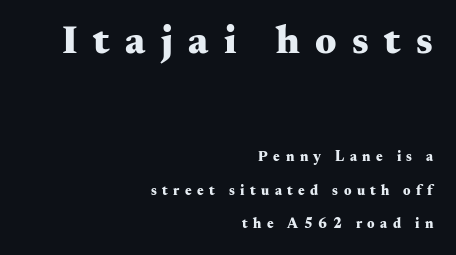
{"serif": "yes", "italic": "no", "bold": "yes", "weight": "heavy", "width": "wide", "stroke_contrast": "medium", "x_height": "small", "monospaced": "no", "underline": "no", "align": "right", "line_spacing": "loose", "line_spacing_ratio": 2.38, "letter_spacing": "wide", "letter_spacing_em": 0.39, "larger_block": "first", "size_ratio": 2.86, "glyph_px": 40}
